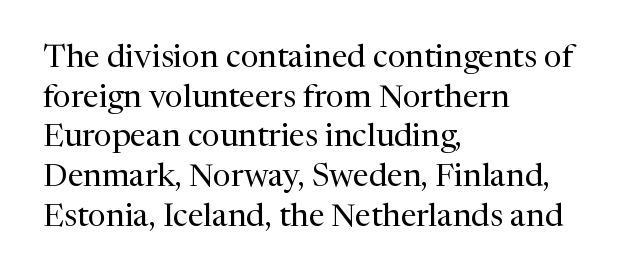
The image shows 32 px regular-weight serif type, upright; set left-aligned, line spacing 1.24x, normal letter spacing, not underlined; medium stroke contrast and a medium x-height.
